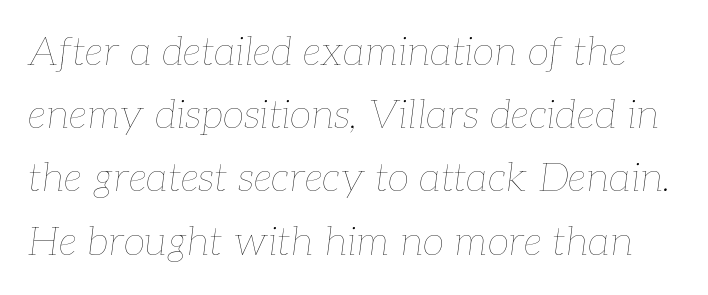
The image shows 40 px thin type, italic (leaning right); set normal line spacing (1.58x), normal letter spacing, not underlined; low stroke contrast and a medium x-height.
